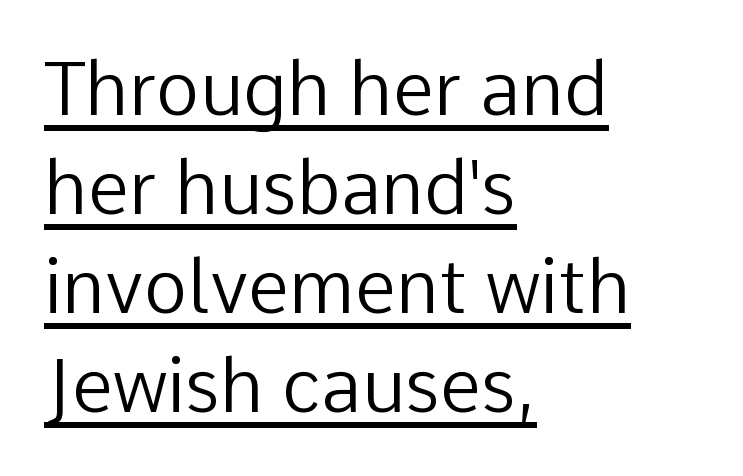
Q: Is the text bold? A: No.
Q: Is the text italic (slanted)? A: No, it is upright.
Q: Is the typeface a serif or a sans-serif typeface? A: Sans-serif.
Q: Is the text underlined? A: Yes.
Q: How is the paragraph aligned? A: Left-aligned.
Q: Is the spacing between letters normal or unusually wide? A: Normal.
Q: Is the spacing between lines tight, normal or loose? A: Normal.
Q: Width (condensed, normal, or wide)? A: Normal.
Q: Stroke contrast? A: Low.
Q: x-height? A: Medium.
Q: Monospaced? A: No.
